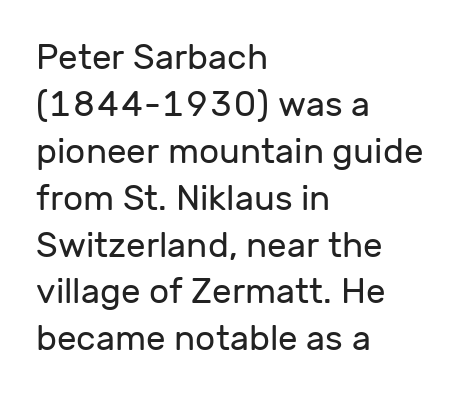
A roman cut, with each character standing at attention. Honestly, the row spacing looks completely unremarkable. Check the space under the baseline: it is left empty. Characters follow at the spacing the type designer built in.
